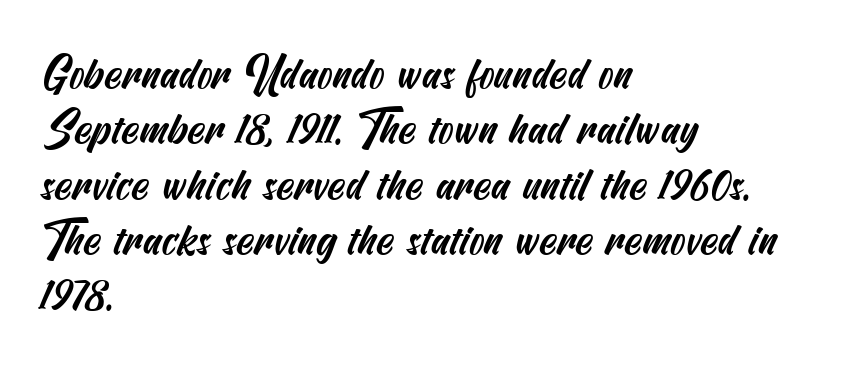
These lines are composed in type without serifs. The paragraph shown leans on its left margin. Honestly, there is no underline to notice here at all. The letterforms sit shoulder to shoulder at normal distance.
